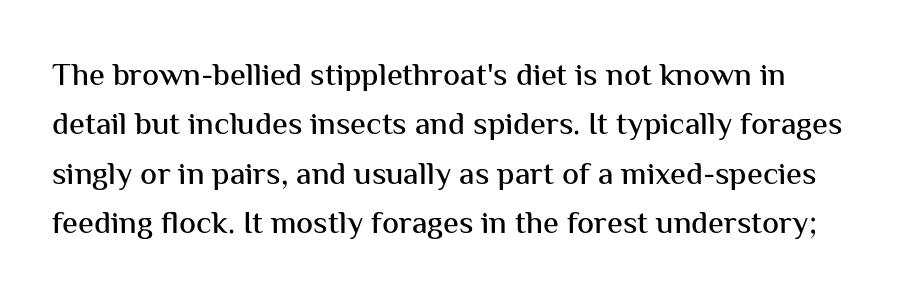
Is this a sans? Yes — the strokes have no serifs. Honestly, the letter spacing is just normal — you wouldn't notice it. Line spacing here is normal. Posture: straight, roman, zero tilt. Check the space under the baseline: it is left empty.
